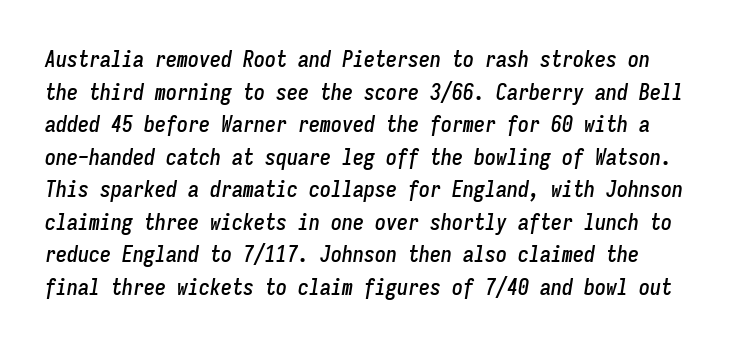
The image shows 22 px text type, italic (leaning right); set normal line spacing (1.48x), normal letter spacing, not underlined.
